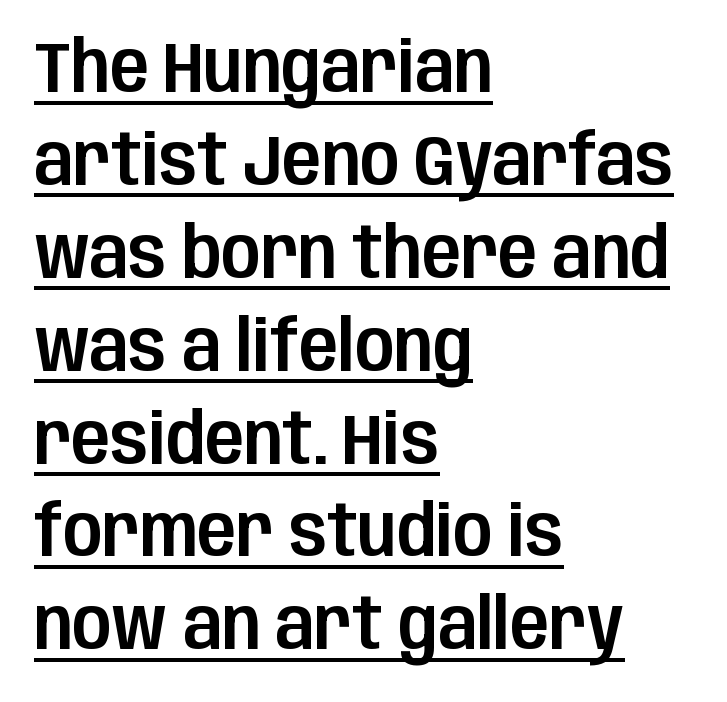
Q: Is the text italic (slanted)? A: No, it is upright.
Q: Is the typeface a serif or a sans-serif typeface? A: Sans-serif.
Q: Is the text underlined? A: Yes.
Q: How is the paragraph aligned? A: Left-aligned.
Q: Is the spacing between letters normal or unusually wide? A: Normal.
Q: Is the spacing between lines tight, normal or loose? A: Normal.
Q: Width (condensed, normal, or wide)? A: Condensed.
Q: Stroke contrast? A: Low.
Q: x-height? A: Large.
Q: Monospaced? A: No.
